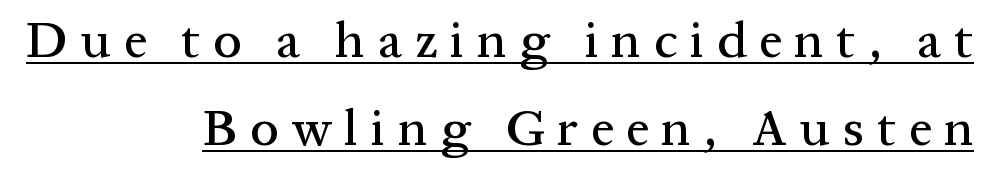
Q: Is the text italic (slanted)? A: No, it is upright.
Q: Is the typeface a serif or a sans-serif typeface? A: Serif.
Q: Is the text underlined? A: Yes.
Q: How is the paragraph aligned? A: Right-aligned.
Q: Is the spacing between letters normal or unusually wide? A: Unusually wide.
Q: Width (condensed, normal, or wide)? A: Normal.
Q: Stroke contrast? A: Medium.
Q: x-height? A: Medium.
Q: Monospaced? A: No.
